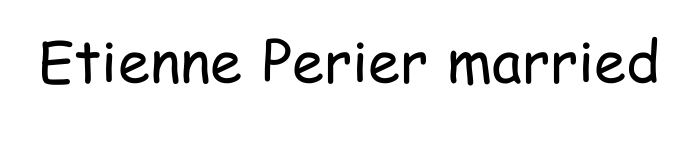
The image shows 58 px regular-weight, condensed sans-serif type, upright; set normal letter spacing, not underlined; low stroke contrast and a medium x-height.
